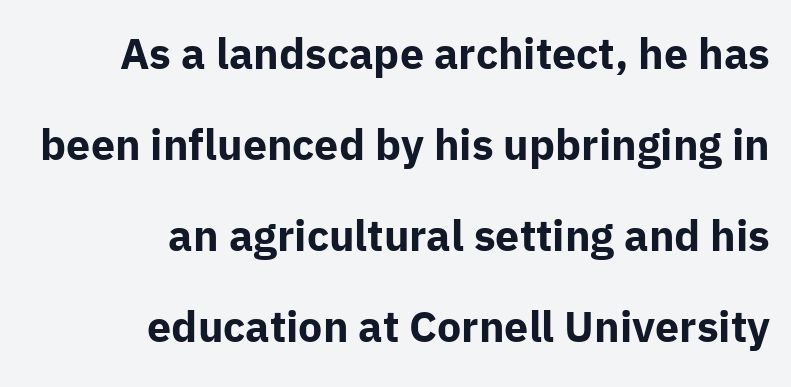
If you drew a line through each stem, it would be perfectly vertical. No extra tracking has been applied to these lines. A typesetter would call this proportional, since set widths differ per character. This sample uses a sans-serif face. The glyphs are unaccompanied by any horizontal stroke below them.
